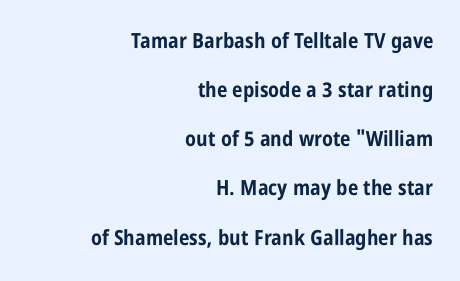
Q: Is the text bold? A: Yes.
Q: Is the text italic (slanted)? A: No, it is upright.
Q: Is the text underlined? A: No.
Q: How is the paragraph aligned? A: Right-aligned.
Q: Is the spacing between letters normal or unusually wide? A: Normal.
Q: Is the spacing between lines tight, normal or loose? A: Loose.
